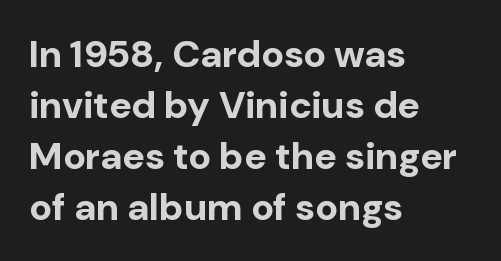
{"serif": "no", "italic": "no", "bold": "yes", "weight": "bold", "width": "normal", "stroke_contrast": "low", "x_height": "medium", "monospaced": "no", "underline": "no", "align": "left", "line_spacing": "normal", "line_spacing_ratio": 1.34, "letter_spacing": "normal", "letter_spacing_em": 0.0, "glyph_px": 38}
